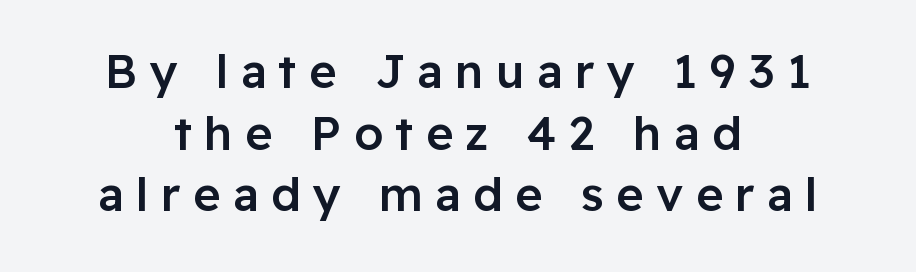
{"serif": "no", "italic": "no", "bold": "semi", "weight": "semibold", "width": "normal", "stroke_contrast": "low", "x_height": "medium", "monospaced": "no", "underline": "no", "align": "center", "line_spacing": "normal", "line_spacing_ratio": 1.31, "letter_spacing": "wide", "letter_spacing_em": 0.26, "glyph_px": 47}
